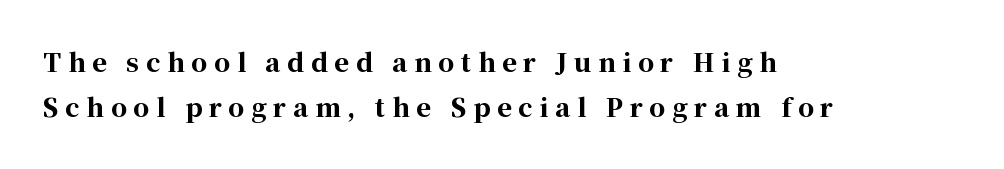
Q: Is the text bold? A: Yes.
Q: Is the text italic (slanted)? A: No, it is upright.
Q: Is the text underlined? A: No.
Q: How is the paragraph aligned? A: Left-aligned.
Q: Is the spacing between letters normal or unusually wide? A: Unusually wide.
